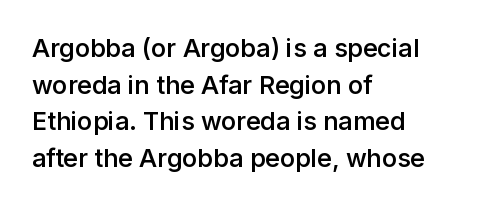
The gaps between neighbouring characters are ordinary and unremarkable. Clear beneath every line of the passage. The lettering holds an erect, upright posture throughout. Line starts are locked; line ends wander.
